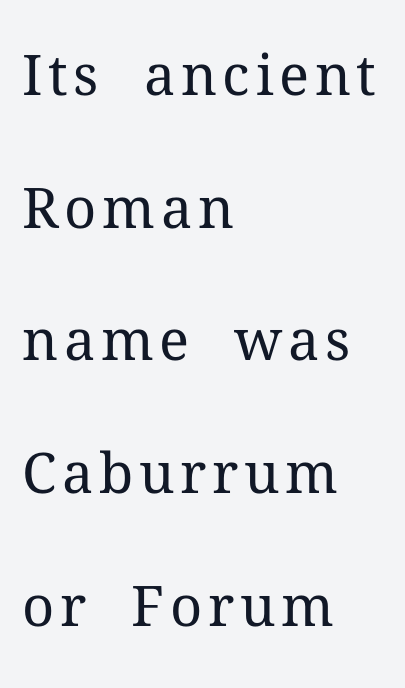
The image shows 56 px regular-weight serif type, upright; set left-aligned, loose line spacing (2.37x), not underlined; medium stroke contrast and a medium x-height.
